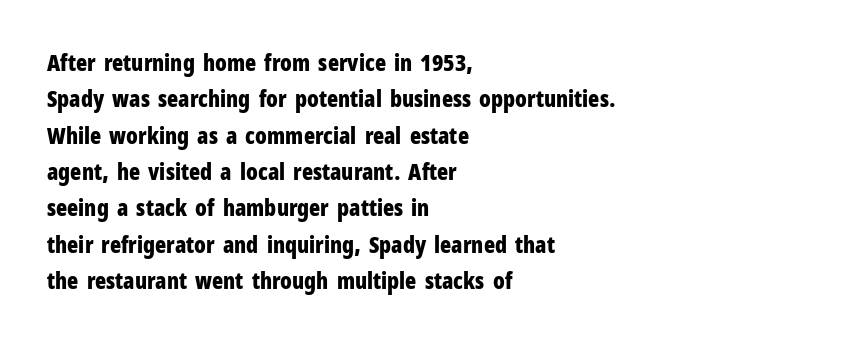
{"italic": "no", "bold": "yes", "underline": "no", "align": "left", "line_spacing": "normal", "line_spacing_ratio": 1.58, "letter_spacing": "normal", "letter_spacing_em": 0.0, "glyph_px": 23}
